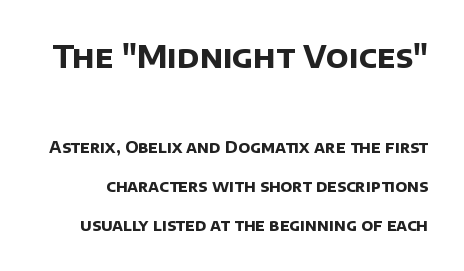
{"serif": "no", "bold": "yes", "weight": "bold", "width": "normal", "stroke_contrast": "low", "x_height": "large", "monospaced": "no", "underline": "no", "line_spacing": "loose", "line_spacing_ratio": 2.43, "letter_spacing": "normal", "letter_spacing_em": 0.0, "larger_block": "first", "size_ratio": 1.94, "glyph_px": 31}
